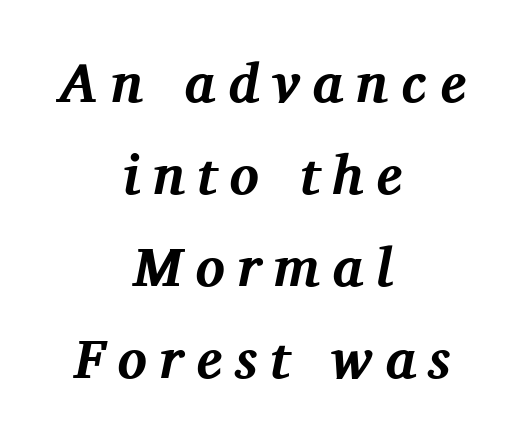
The image shows 55 px bold serif type, italic (leaning right); set centered, normal line spacing (1.67x), unusually wide letter spacing (+0.23 em), not underlined; medium stroke contrast and a medium x-height.
